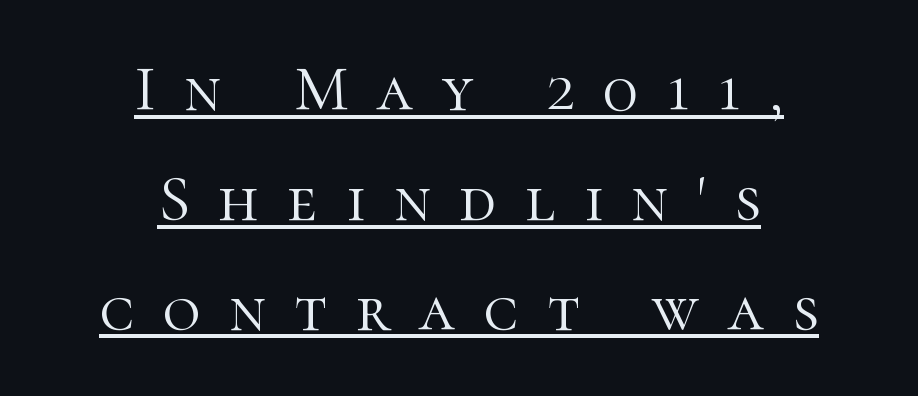
The image shows 65 px light serif type, upright; set centered, normal line spacing (1.69x), unusually wide letter spacing (+0.44 em), underlined; high stroke contrast and a medium x-height.
